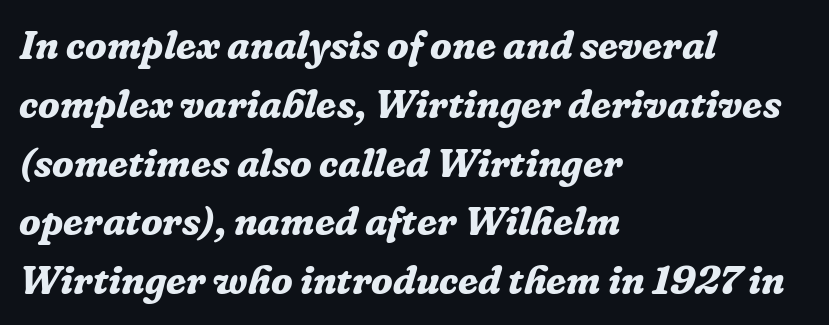
{"serif": "yes", "italic": "yes", "lean": "right", "slant_degrees": 16, "bold": "yes", "weight": "bold", "width": "normal", "stroke_contrast": "low", "x_height": "medium", "monospaced": "no", "underline": "no", "align": "left", "line_spacing": "normal", "line_spacing_ratio": 1.47, "letter_spacing": "normal", "letter_spacing_em": 0.0, "glyph_px": 40}
